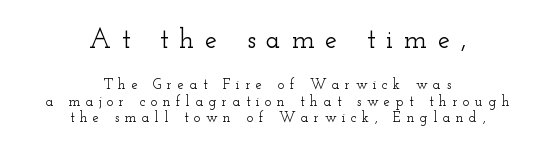
Q: Is the text italic (slanted)? A: No, it is upright.
Q: Is the text underlined? A: No.
Q: How is the paragraph aligned? A: Centered.
Q: Is the spacing between letters normal or unusually wide? A: Unusually wide.
Q: Which block of text is set in a larger size, the first (top) or the second (bottom)? A: The first (top) one.
